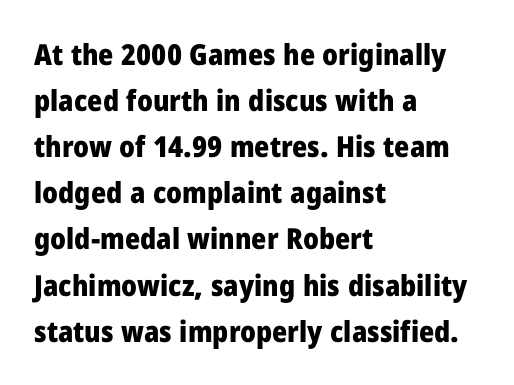
The image shows 29 px heavy sans-serif type, upright; set left-aligned, normal line spacing (1.59x), normal letter spacing, not underlined; low stroke contrast and a medium x-height.
